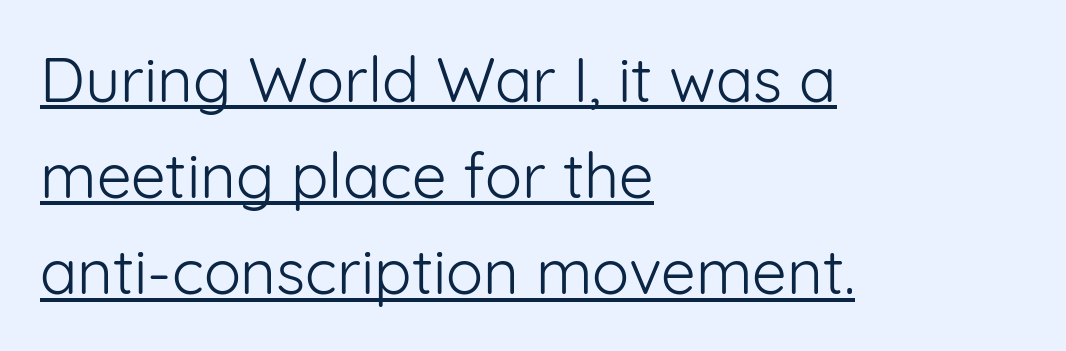
What decoration does the sample have? An underline. The letters carry no serifs — their stems end cleanly without finishing strokes. The lettering holds an erect, upright posture throughout. The space between consecutive lines is moderate.
